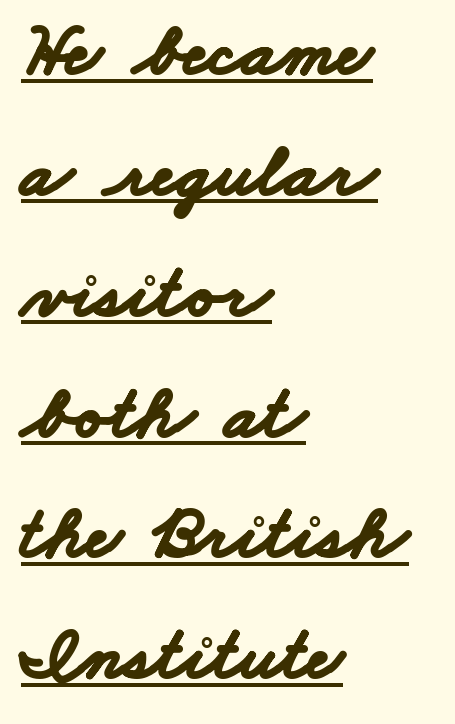
Q: Is the text bold? A: Yes.
Q: Is the typeface a serif or a sans-serif typeface? A: Sans-serif.
Q: Is the text underlined? A: Yes.
Q: How is the paragraph aligned? A: Left-aligned.
Q: Is the spacing between letters normal or unusually wide? A: Normal.
Q: Is the spacing between lines tight, normal or loose? A: Normal.
Q: Width (condensed, normal, or wide)? A: Wide.
Q: Stroke contrast? A: Low.
Q: x-height? A: Small.
Q: Monospaced? A: No.
